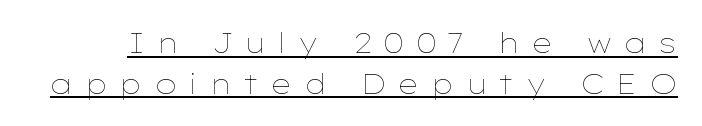
{"italic": "no", "bold": "no", "weight": "thin", "width": "wide", "stroke_contrast": "low", "x_height": "medium", "monospaced": "no", "underline": "yes", "line_spacing": "normal", "line_spacing_ratio": 1.46, "letter_spacing": "wide", "letter_spacing_em": 0.4, "glyph_px": 28}
